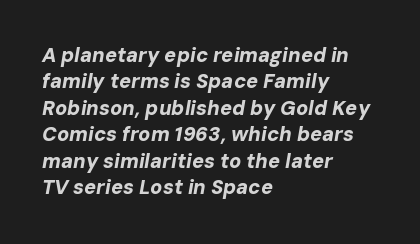
Q: Is the text bold? A: Yes.
Q: Is the text italic (slanted)? A: Yes, it leans right by about 10 degrees.
Q: Is the text underlined? A: No.
Q: How is the paragraph aligned? A: Left-aligned.
Q: Is the spacing between letters normal or unusually wide? A: Normal.
Q: Is the spacing between lines tight, normal or loose? A: Normal.
